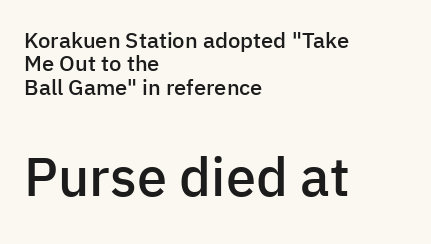
{"serif": "no", "italic": "no", "bold": "semi", "weight": "semibold", "width": "normal", "stroke_contrast": "low", "x_height": "medium", "monospaced": "no", "underline": "no", "align": "left", "line_spacing": "tight", "line_spacing_ratio": 1.06, "letter_spacing": "normal", "letter_spacing_em": 0.0, "larger_block": "second", "size_ratio": 2.45, "glyph_px": 54}
